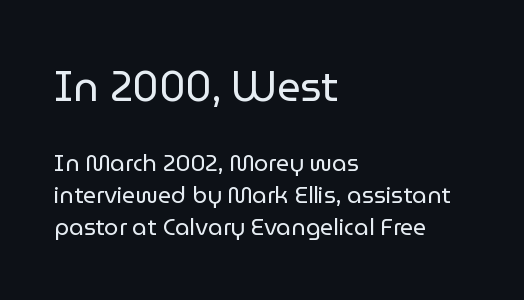
Normally led — the rows are evenly, conventionally spaced. Any mark beneath the type? The region is blank. Style check: upright. The strokes carry an ordinary text weight at most.
